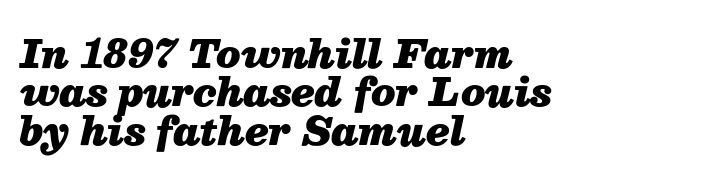
Q: Is the text bold? A: Yes.
Q: Is the text italic (slanted)? A: Yes, it leans right by about 13 degrees.
Q: Is the text underlined? A: No.
Q: How is the paragraph aligned? A: Left-aligned.
Q: Is the spacing between letters normal or unusually wide? A: Normal.
Q: Is the spacing between lines tight, normal or loose? A: Tight.
Q: Width (condensed, normal, or wide)? A: Normal.
Q: Stroke contrast? A: Medium.
Q: x-height? A: Medium.
Q: Monospaced? A: No.
